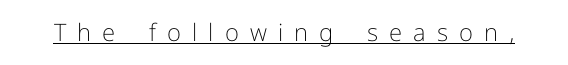
{"italic": "no", "bold": "no", "underline": "yes", "letter_spacing": "wide", "letter_spacing_em": 0.46, "glyph_px": 24}
